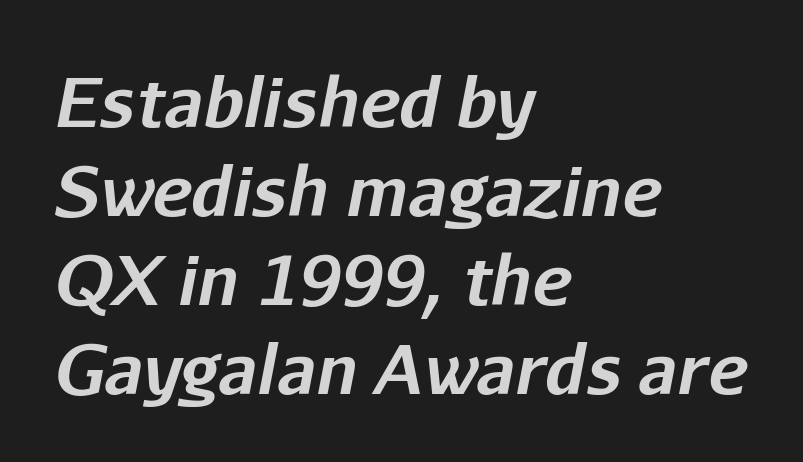
{"italic": "yes", "lean": "right", "slant_degrees": 11, "bold": "yes", "weight": "bold", "width": "normal", "stroke_contrast": "low", "x_height": "medium", "monospaced": "no", "underline": "no", "align": "left", "line_spacing": "normal", "line_spacing_ratio": 1.33, "letter_spacing": "normal", "letter_spacing_em": 0.0, "glyph_px": 67}
